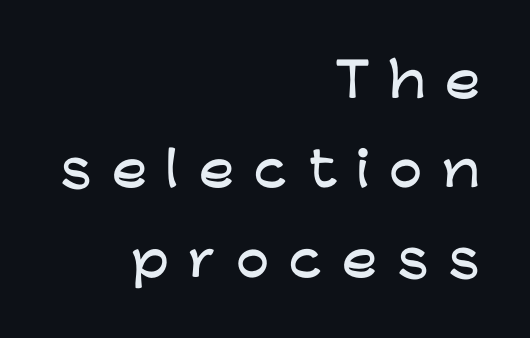
Q: Is the text italic (slanted)? A: No, it is upright.
Q: Is the typeface a serif or a sans-serif typeface? A: Sans-serif.
Q: Is the text underlined? A: No.
Q: How is the paragraph aligned? A: Right-aligned.
Q: Is the spacing between letters normal or unusually wide? A: Unusually wide.
Q: Is the spacing between lines tight, normal or loose? A: Loose.
Q: Width (condensed, normal, or wide)? A: Wide.
Q: Stroke contrast? A: Low.
Q: x-height? A: Medium.
Q: Monospaced? A: No.
